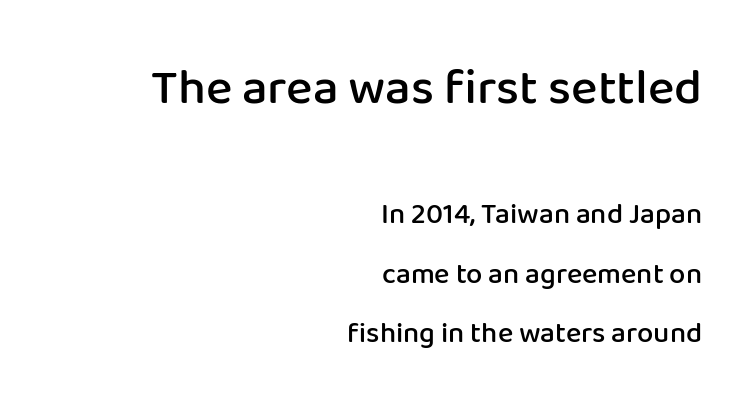
{"serif": "no", "italic": "no", "bold": "semi", "weight": "semibold", "width": "normal", "stroke_contrast": "low", "x_height": "medium", "monospaced": "no", "underline": "no", "align": "right", "line_spacing": "loose", "line_spacing_ratio": 2.05, "letter_spacing": "normal", "letter_spacing_em": 0.0, "larger_block": "first", "size_ratio": 1.72, "glyph_px": 50}
